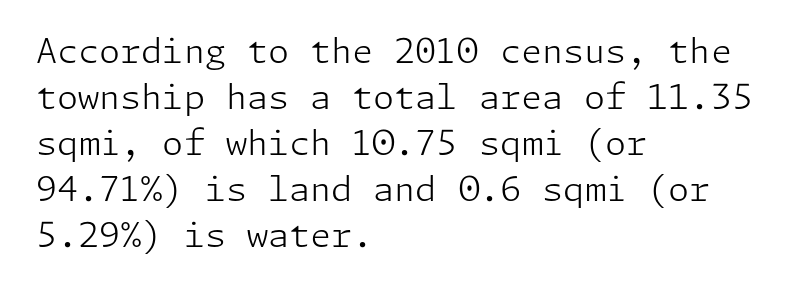
Spacing between characters is what you'd get straight out of the box. Successive baselines arrive at the customary interval. Typeset ragged right — the left edge is the straight one. Stem width sits at or under what a default text font uses.
